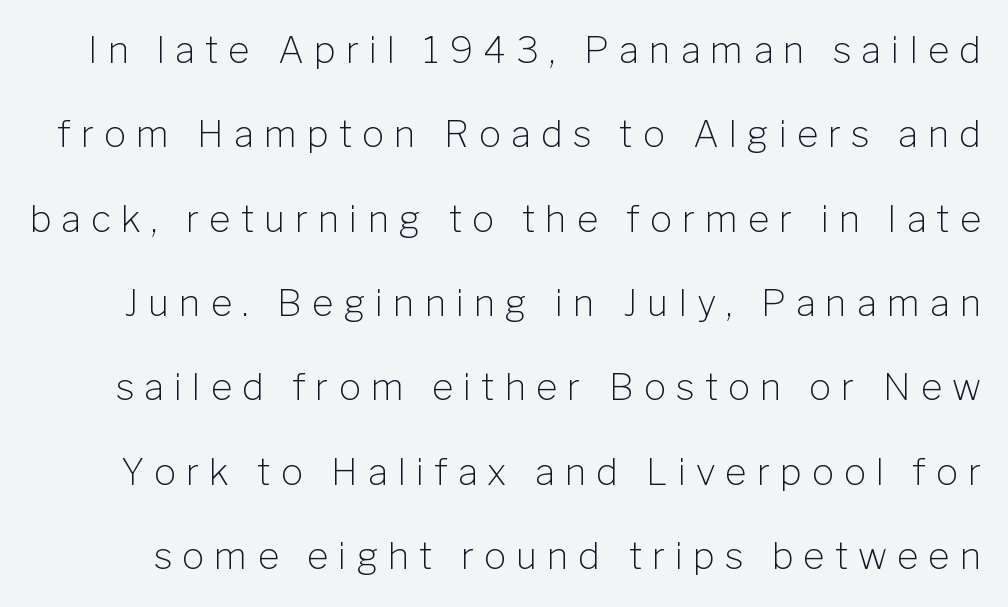
Q: Is the text bold? A: No.
Q: Is the text italic (slanted)? A: No, it is upright.
Q: Is the typeface a serif or a sans-serif typeface? A: Sans-serif.
Q: Is the text underlined? A: No.
Q: Is the spacing between letters normal or unusually wide? A: Unusually wide.
Q: Is the spacing between lines tight, normal or loose? A: Loose.
Q: Width (condensed, normal, or wide)? A: Normal.
Q: Stroke contrast? A: Low.
Q: x-height? A: Medium.
Q: Monospaced? A: No.
